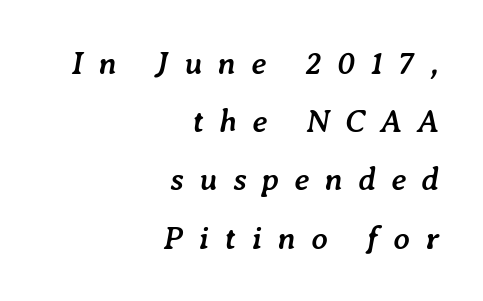
The image shows 32 px semibold type, italic (leaning right); set right-aligned, line spacing 1.82x, unusually wide letter spacing (+0.48 em), not underlined; low stroke contrast and a medium x-height.
